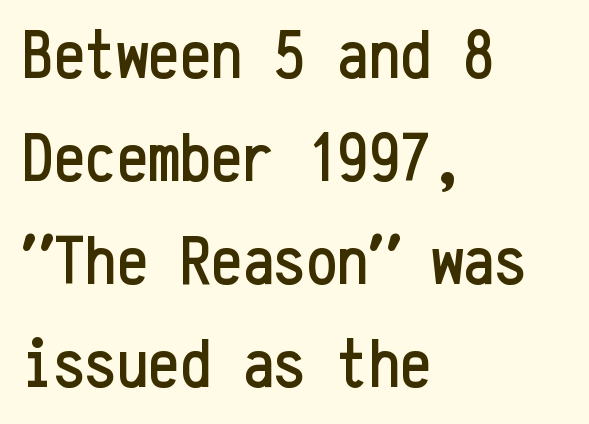
{"serif": "no", "italic": "no", "width": "condensed", "stroke_contrast": "low", "x_height": "medium", "monospaced": "yes", "underline": "no", "align": "left", "line_spacing": "normal", "line_spacing_ratio": 1.47, "letter_spacing": "normal", "letter_spacing_em": 0.0, "glyph_px": 70}
